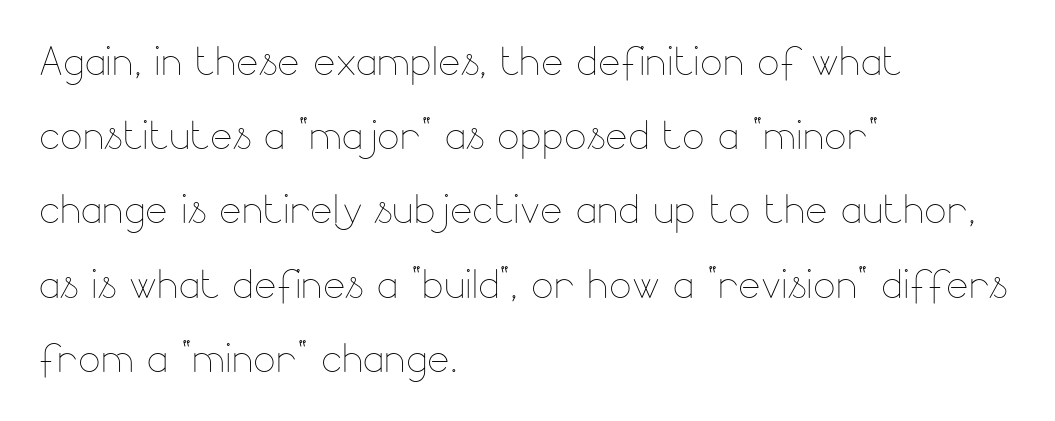
{"italic": "no", "bold": "no", "weight": "thin", "width": "normal", "stroke_contrast": "low", "x_height": "small", "monospaced": "no", "underline": "no", "align": "left", "line_spacing": "normal", "line_spacing_ratio": 1.4, "letter_spacing": "normal", "letter_spacing_em": 0.0, "glyph_px": 53}
